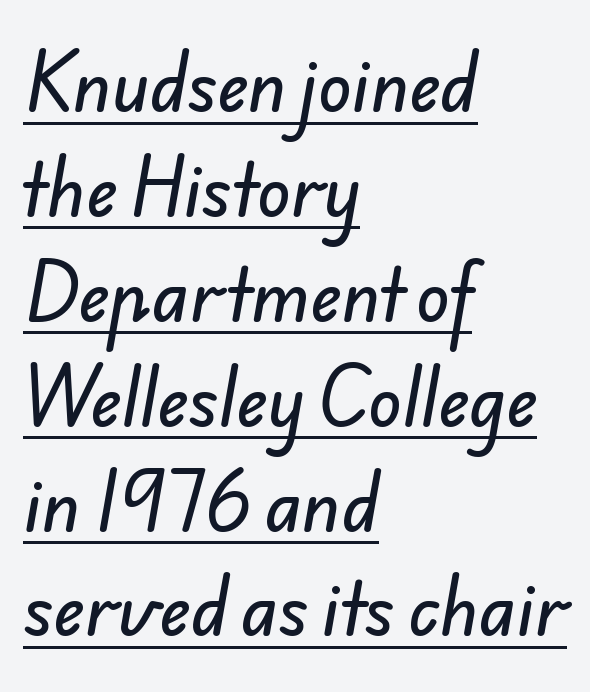
{"serif": "no", "width": "normal", "stroke_contrast": "low", "x_height": "small", "monospaced": "no", "underline": "yes", "align": "left", "line_spacing": "normal", "line_spacing_ratio": 1.52, "letter_spacing": "normal", "letter_spacing_em": 0.0, "glyph_px": 69}
